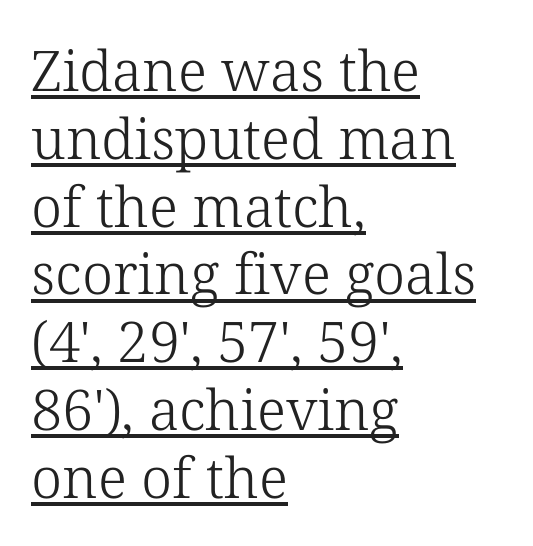
The image shows 56 px light serif type, upright; set left-aligned, line spacing 1.21x, normal letter spacing, underlined; low stroke contrast and a medium x-height.
